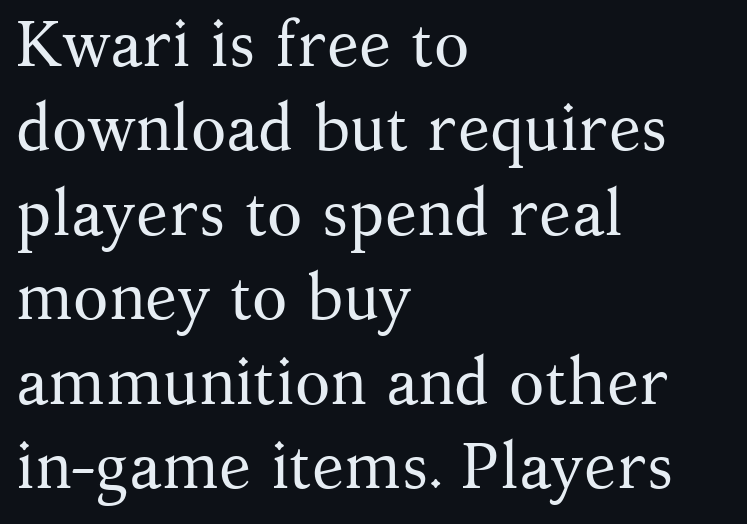
The image shows 65 px regular-weight serif type, upright; set left-aligned, normal line spacing (1.3x), normal letter spacing, not underlined; medium stroke contrast and a medium x-height.
